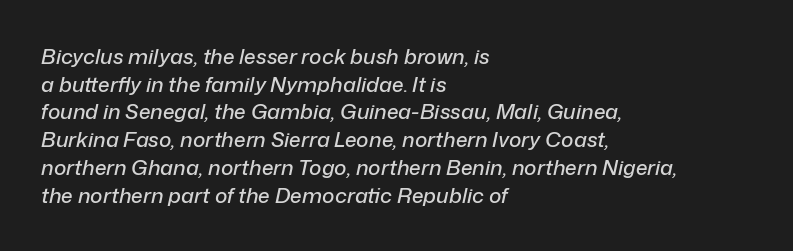
Q: Is the text italic (slanted)? A: Yes, it leans right by about 12 degrees.
Q: Is the text underlined? A: No.
Q: How is the paragraph aligned? A: Left-aligned.
Q: Is the spacing between letters normal or unusually wide? A: Normal.
Q: Is the spacing between lines tight, normal or loose? A: Normal.
